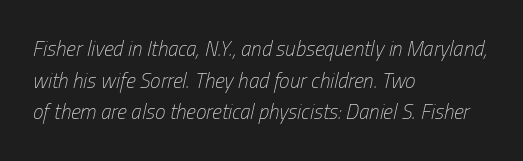
{"italic": "yes", "lean": "right", "slant_degrees": 13, "bold": "no", "underline": "no", "align": "left", "line_spacing": "normal", "line_spacing_ratio": 1.51, "letter_spacing": "normal", "letter_spacing_em": 0.0, "glyph_px": 21}
